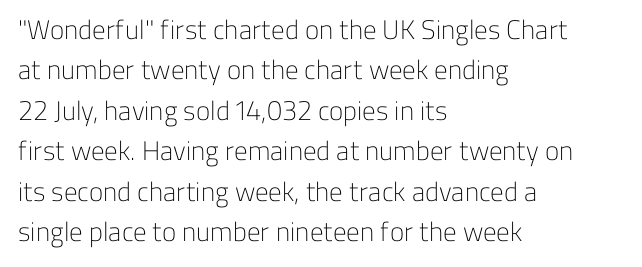
The image shows 27 px text type, upright; set left-aligned, normal line spacing (1.5x), normal letter spacing, not underlined.
